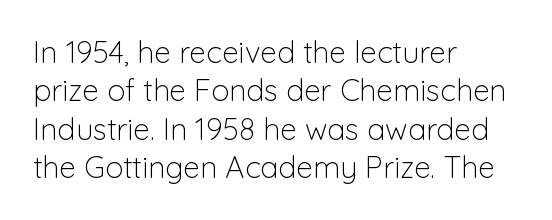
Glance below the letters and you will spot only blank space. Upright lettering throughout. Each letter's strokes conclude bluntly, with no projecting serifs. You could not count columns in this text — the font is proportionally spaced.
